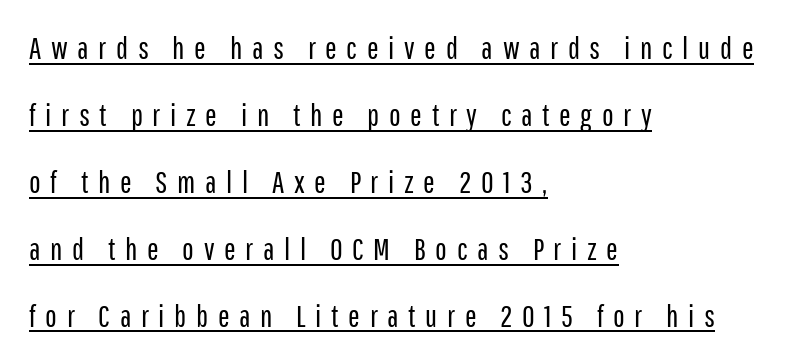
{"serif": "no", "italic": "no", "bold": "no", "weight": "regular", "width": "condensed", "stroke_contrast": "low", "x_height": "medium", "monospaced": "no", "underline": "yes", "align": "left", "line_spacing": "loose", "line_spacing_ratio": 2.16, "letter_spacing": "wide", "letter_spacing_em": 0.31, "glyph_px": 31}
